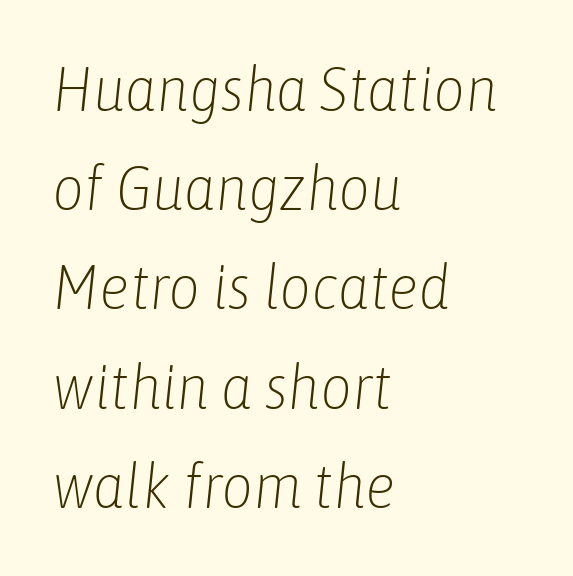
{"italic": "yes", "lean": "right", "slant_degrees": 6, "bold": "no", "weight": "light", "width": "condensed", "stroke_contrast": "low", "x_height": "medium", "monospaced": "no", "underline": "no", "align": "left", "line_spacing": "normal", "line_spacing_ratio": 1.6, "letter_spacing": "normal", "letter_spacing_em": 0.0, "glyph_px": 62}
